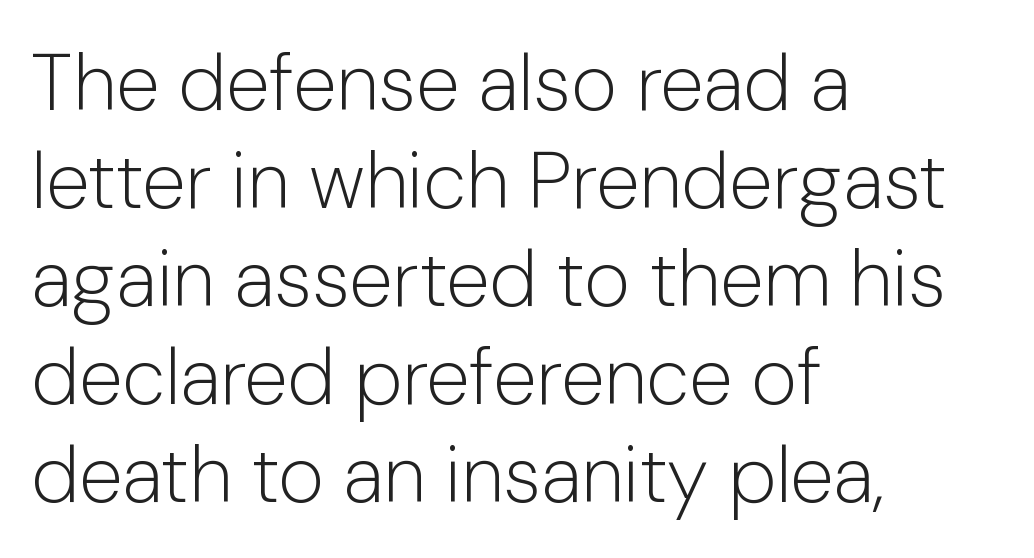
The image shows 79 px light sans-serif type, upright; set left-aligned, line spacing 1.24x, normal letter spacing, not underlined; low stroke contrast and a medium x-height.
